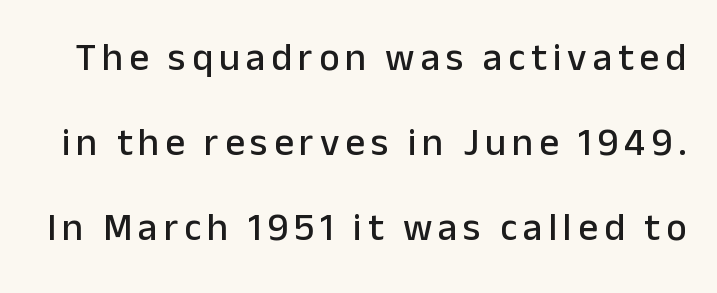
{"serif": "no", "italic": "no", "width": "normal", "stroke_contrast": "low", "x_height": "medium", "monospaced": "no", "underline": "no", "line_spacing": "loose", "line_spacing_ratio": 2.18, "glyph_px": 39}
